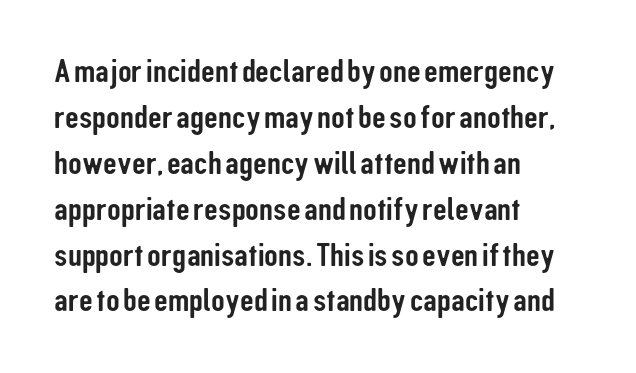
Q: Is the text italic (slanted)? A: No, it is upright.
Q: Is the typeface a serif or a sans-serif typeface? A: Sans-serif.
Q: Is the text underlined? A: No.
Q: How is the paragraph aligned? A: Left-aligned.
Q: Is the spacing between letters normal or unusually wide? A: Normal.
Q: Is the spacing between lines tight, normal or loose? A: Normal.
Q: Width (condensed, normal, or wide)? A: Condensed.
Q: Stroke contrast? A: Low.
Q: x-height? A: Medium.
Q: Monospaced? A: No.
